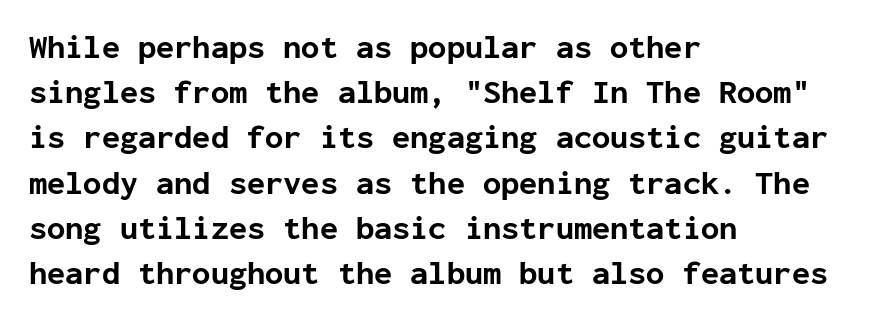
{"serif": "no", "italic": "no", "bold": "yes", "weight": "bold", "width": "normal", "stroke_contrast": "low", "x_height": "medium", "monospaced": "yes", "underline": "no", "align": "left", "line_spacing": "normal", "line_spacing_ratio": 1.37, "letter_spacing": "normal", "letter_spacing_em": 0.0, "glyph_px": 33}
